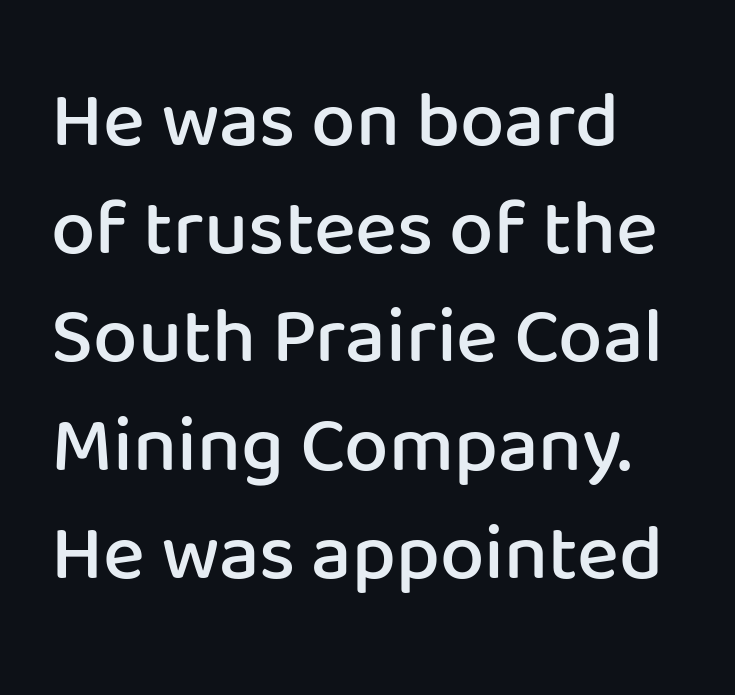
Q: Is the text bold? A: Semi-bold.
Q: Is the text italic (slanted)? A: No, it is upright.
Q: Is the typeface a serif or a sans-serif typeface? A: Sans-serif.
Q: Is the text underlined? A: No.
Q: How is the paragraph aligned? A: Left-aligned.
Q: Is the spacing between letters normal or unusually wide? A: Normal.
Q: Is the spacing between lines tight, normal or loose? A: Normal.
Q: Width (condensed, normal, or wide)? A: Normal.
Q: Stroke contrast? A: Low.
Q: x-height? A: Medium.
Q: Monospaced? A: No.
